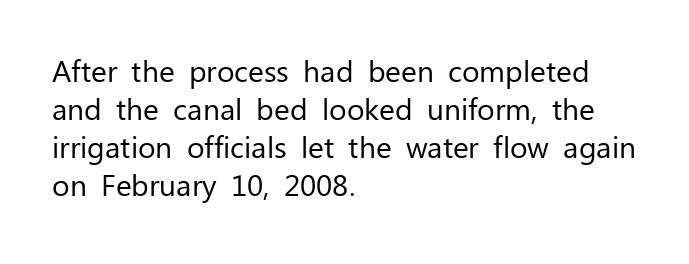
Q: Is the text bold? A: No.
Q: Is the text italic (slanted)? A: No, it is upright.
Q: Is the typeface a serif or a sans-serif typeface? A: Sans-serif.
Q: Is the text underlined? A: No.
Q: How is the paragraph aligned? A: Left-aligned.
Q: Is the spacing between letters normal or unusually wide? A: Normal.
Q: Is the spacing between lines tight, normal or loose? A: Normal.
Q: Width (condensed, normal, or wide)? A: Normal.
Q: Stroke contrast? A: Low.
Q: x-height? A: Medium.
Q: Monospaced? A: No.
